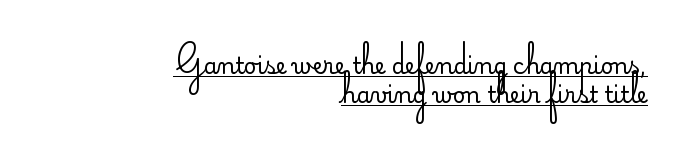
The image shows 22 px text type, upright; set right-aligned, normal line spacing (1.32x), normal letter spacing, underlined.
